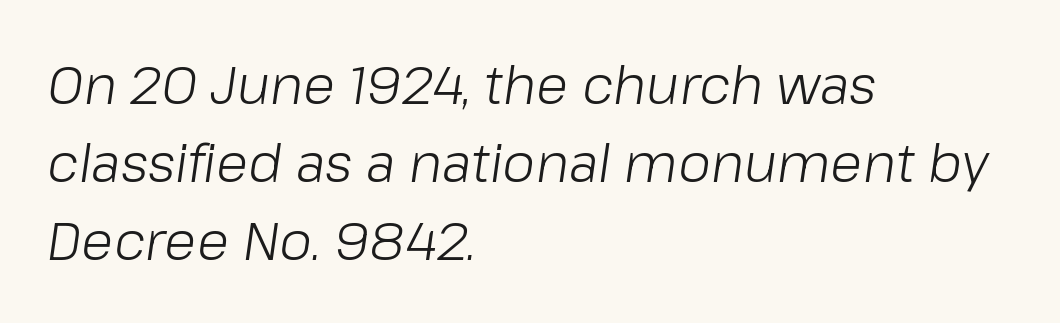
{"italic": "yes", "lean": "right", "slant_degrees": 8, "bold": "no", "weight": "light", "width": "normal", "stroke_contrast": "low", "x_height": "medium", "monospaced": "no", "underline": "no", "align": "left", "line_spacing": "normal", "line_spacing_ratio": 1.47, "letter_spacing": "normal", "letter_spacing_em": 0.0, "glyph_px": 53}
